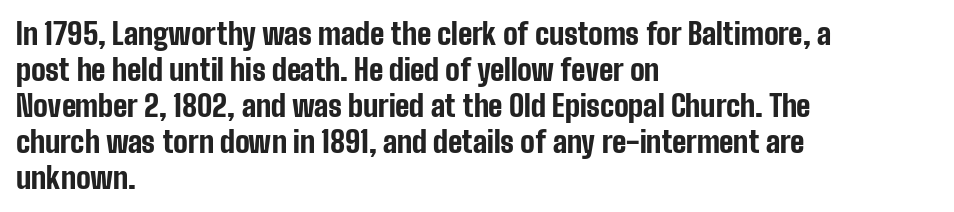
The passage shown is typeset with a sans-serif family. You could call the tracking neutral — neither tight nor loose. These lines are rendered in a variable-pitch font. Nope, not italic — everything's standing straight.
